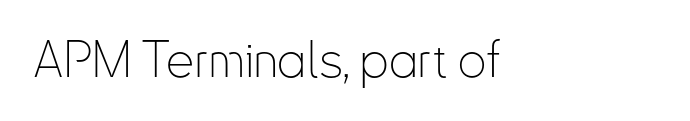
The image shows 50 px thin, condensed sans-serif type, upright; set left-aligned, normal letter spacing, not underlined; low stroke contrast and a small x-height.
